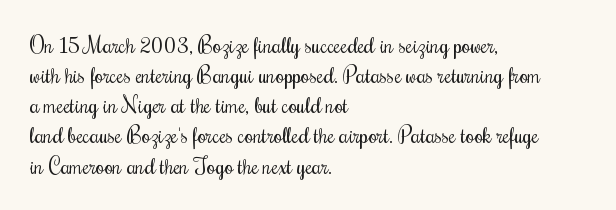
Q: Is the text bold? A: No.
Q: Is the text italic (slanted)? A: Yes.
Q: Is the text underlined? A: No.
Q: How is the paragraph aligned? A: Left-aligned.
Q: Is the spacing between letters normal or unusually wide? A: Normal.
Q: Is the spacing between lines tight, normal or loose? A: Normal.
